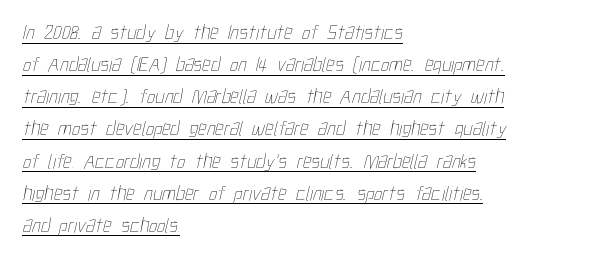
A rule runs beneath these lines of type. Students, observe: this is what conventionally led text looks like. Each line starts at the same left margin while the right side varies. These lines keep a tight, regular rhythm from letter to letter. The letterforms sit at book weight or below.
